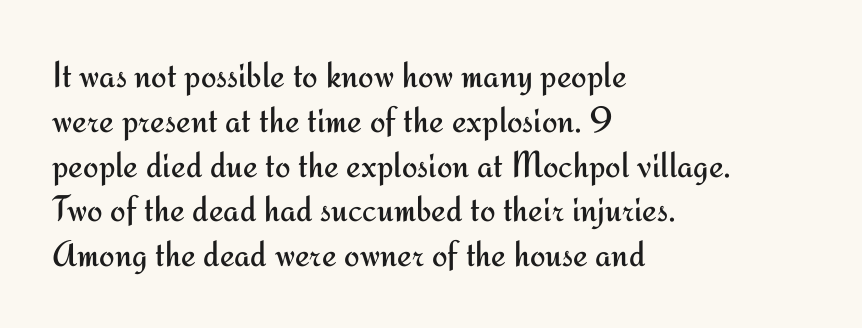
Q: Is the text bold? A: No.
Q: Is the text italic (slanted)? A: No, it is upright.
Q: Is the typeface a serif or a sans-serif typeface? A: Sans-serif.
Q: Is the text underlined? A: No.
Q: How is the paragraph aligned? A: Left-aligned.
Q: Is the spacing between letters normal or unusually wide? A: Normal.
Q: Width (condensed, normal, or wide)? A: Normal.
Q: Stroke contrast? A: Medium.
Q: x-height? A: Small.
Q: Monospaced? A: No.
